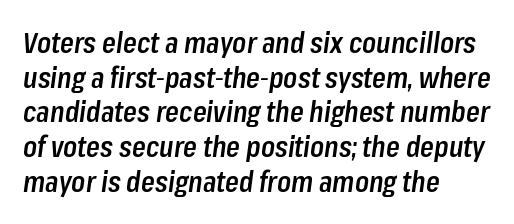
Q: Is the text bold? A: Semi-bold.
Q: Is the text italic (slanted)? A: Yes, it leans right by about 8 degrees.
Q: Is the text underlined? A: No.
Q: How is the paragraph aligned? A: Left-aligned.
Q: Is the spacing between letters normal or unusually wide? A: Normal.
Q: Width (condensed, normal, or wide)? A: Condensed.
Q: Stroke contrast? A: Low.
Q: x-height? A: Medium.
Q: Monospaced? A: No.
